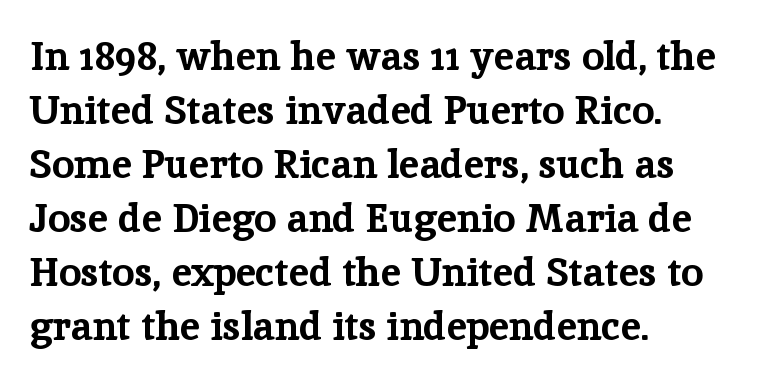
{"serif": "yes", "italic": "no", "bold": "yes", "weight": "bold", "width": "normal", "stroke_contrast": "low", "x_height": "medium", "monospaced": "no", "underline": "no", "align": "left", "line_spacing": "normal", "line_spacing_ratio": 1.35, "letter_spacing": "normal", "letter_spacing_em": 0.0, "glyph_px": 40}
